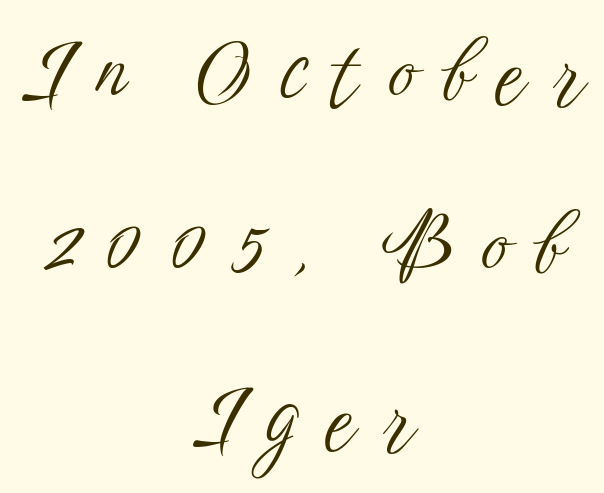
The image shows 80 px light, condensed sans-serif type; set centered, loose line spacing (2.16x), unusually wide letter spacing (+0.36 em), not underlined; low stroke contrast and a medium x-height.
